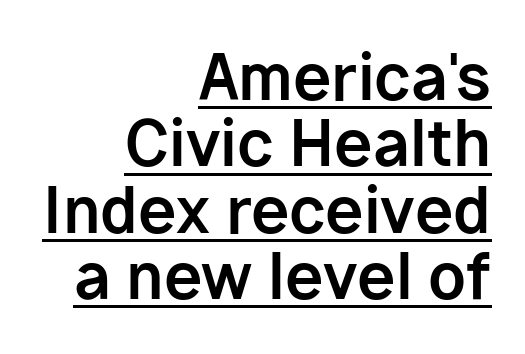
The image shows 62 px bold sans-serif type, upright; set right-aligned, tight line spacing (1.07x), normal letter spacing, underlined; low stroke contrast and a medium x-height.
